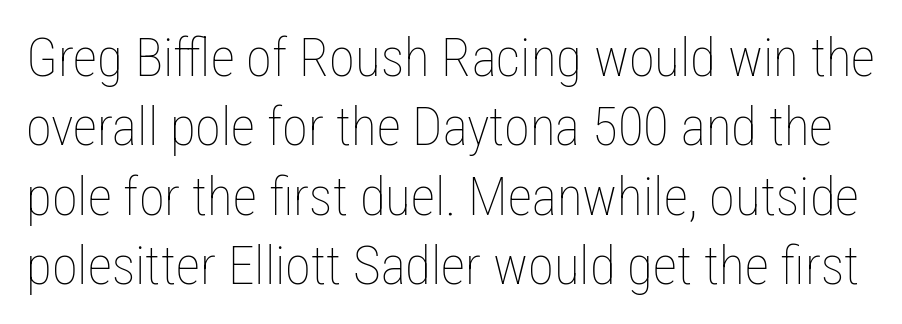
The image shows 53 px thin, condensed type, upright; set normal line spacing (1.31x), normal letter spacing, not underlined; low stroke contrast and a medium x-height.
